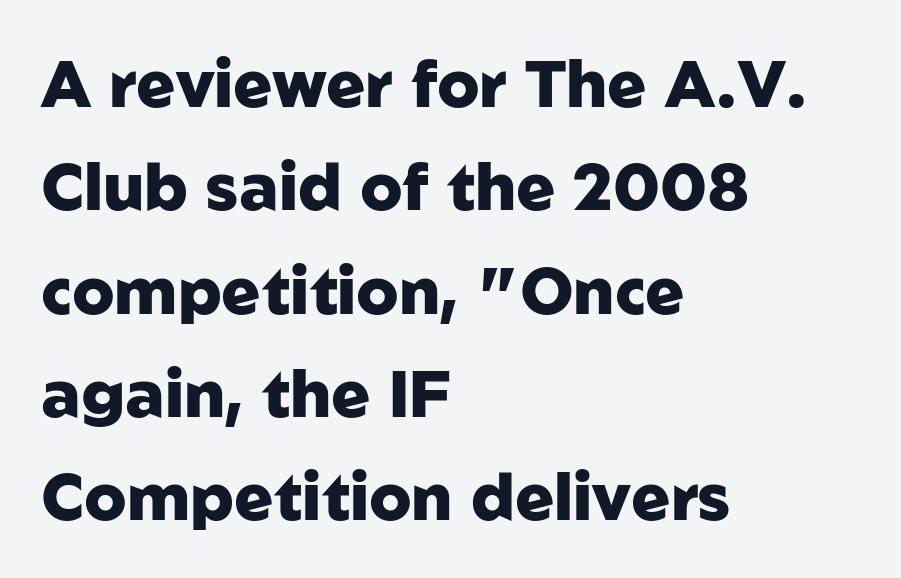
The image shows 65 px heavy sans-serif type, upright; set left-aligned, normal line spacing (1.59x), normal letter spacing, not underlined; low stroke contrast and a medium x-height.
